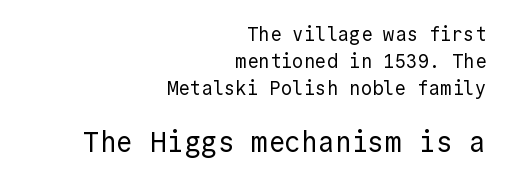
{"serif": "no", "italic": "no", "bold": "no", "weight": "regular", "width": "normal", "x_height": "medium", "monospaced": "yes", "underline": "no", "align": "right", "line_spacing": "normal", "line_spacing_ratio": 1.41, "letter_spacing": "normal", "letter_spacing_em": 0.0, "larger_block": "second", "size_ratio": 1.47, "glyph_px": 28}
